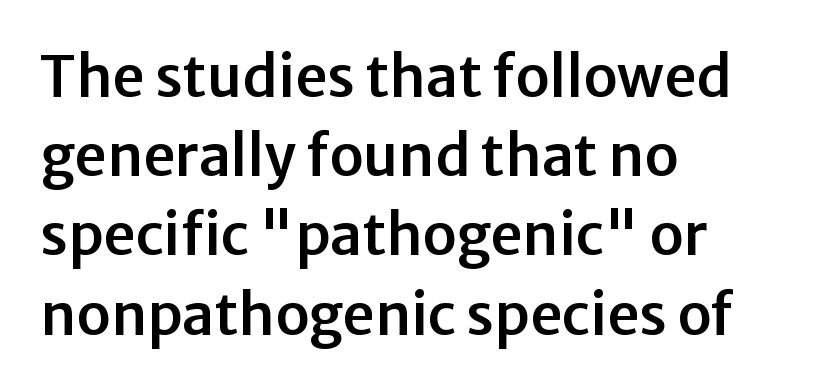
{"serif": "no", "italic": "no", "width": "normal", "stroke_contrast": "low", "x_height": "medium", "monospaced": "no", "underline": "no", "align": "left", "line_spacing": "normal", "line_spacing_ratio": 1.39, "letter_spacing": "normal", "letter_spacing_em": 0.0, "glyph_px": 57}
